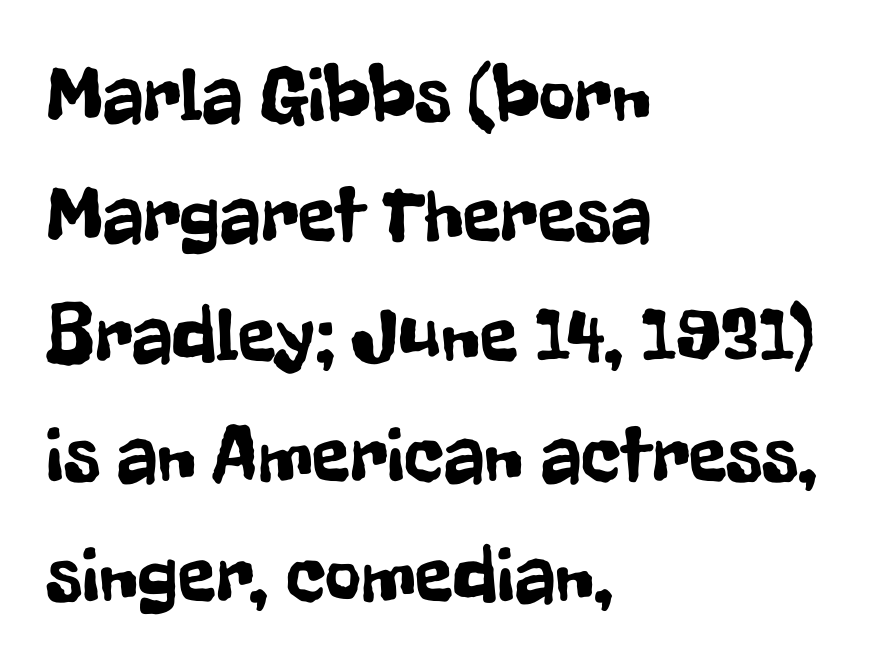
{"serif": "no", "italic": "no", "width": "condensed", "stroke_contrast": "low", "x_height": "medium", "monospaced": "no", "underline": "no", "align": "left", "line_spacing": "normal", "line_spacing_ratio": 1.54, "letter_spacing": "normal", "letter_spacing_em": 0.0, "glyph_px": 78}
